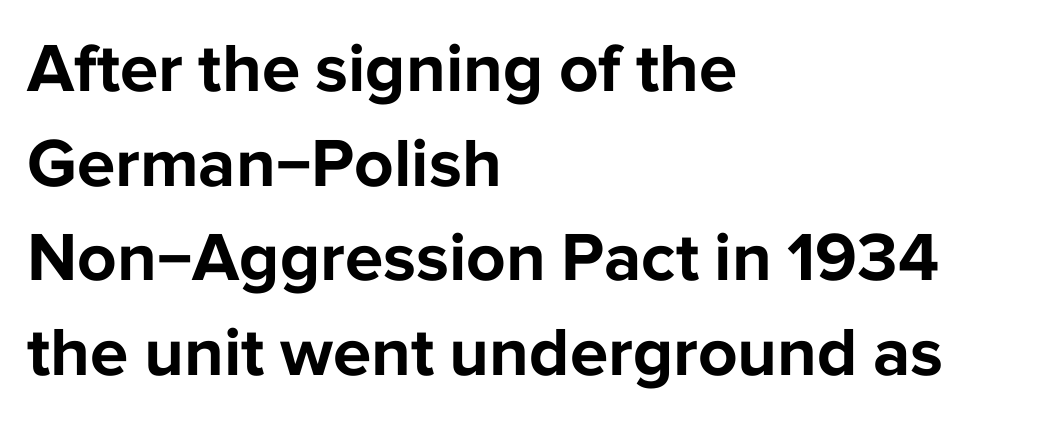
Q: Is the text bold? A: Yes.
Q: Is the text italic (slanted)? A: No, it is upright.
Q: Is the typeface a serif or a sans-serif typeface? A: Sans-serif.
Q: Is the text underlined? A: No.
Q: How is the paragraph aligned? A: Left-aligned.
Q: Is the spacing between letters normal or unusually wide? A: Normal.
Q: Is the spacing between lines tight, normal or loose? A: Normal.
Q: Width (condensed, normal, or wide)? A: Normal.
Q: Stroke contrast? A: Low.
Q: x-height? A: Medium.
Q: Monospaced? A: No.
